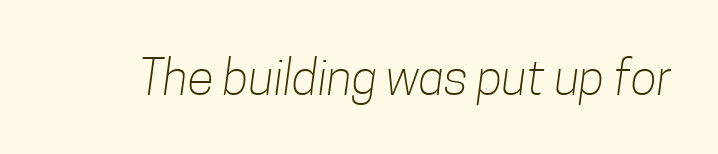
In terms of letterform style, serifs are entirely absent. The glyphs are unaccompanied by any horizontal stroke below them. Summary of weight: not heavy and not bold. Looks like regular typesetting: each glyph gets only the width it needs.
